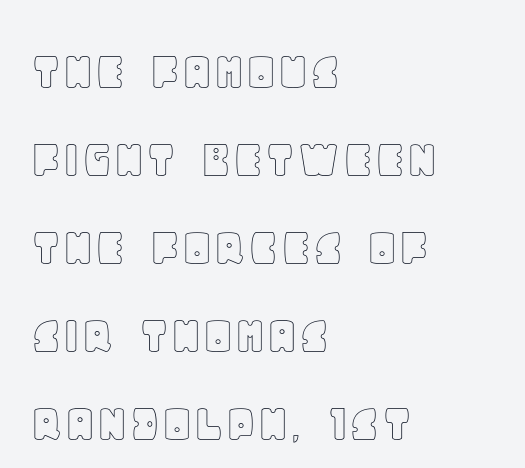
{"italic": "no", "width": "normal", "x_height": "large", "monospaced": "no", "underline": "no", "align": "left", "line_spacing": "normal", "line_spacing_ratio": 1.57, "letter_spacing": "normal", "letter_spacing_em": 0.0, "glyph_px": 56}
